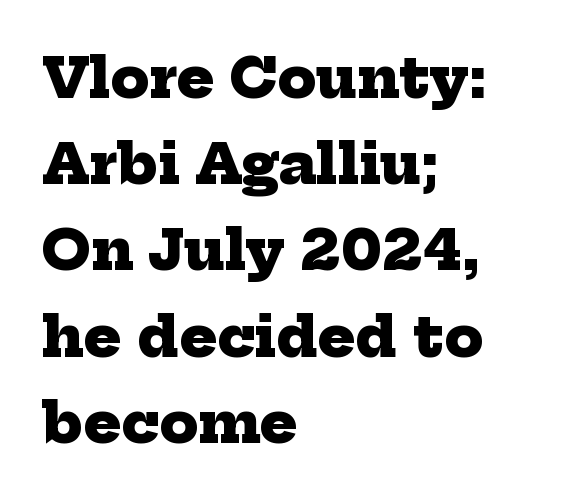
Here the glyphs are tracked normally, forming tight word shapes. Yep, those are serifs on the letters. Compared with typical paragraphs, the rows here are spaced about the same. The rendering anchors every line to the left-hand side. Note the varied advance widths — an 'i' is clearly narrower than an 'm'.
